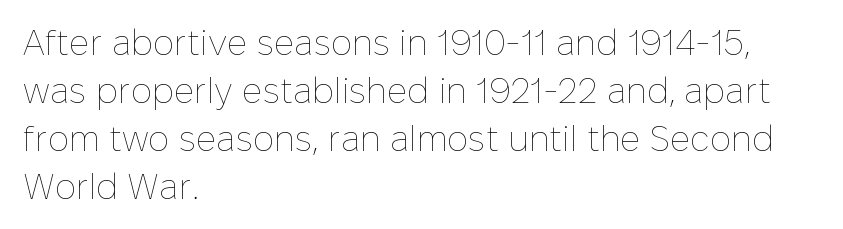
Q: Is the text bold? A: No.
Q: Is the text italic (slanted)? A: No, it is upright.
Q: Is the text underlined? A: No.
Q: How is the paragraph aligned? A: Left-aligned.
Q: Is the spacing between letters normal or unusually wide? A: Normal.
Q: Is the spacing between lines tight, normal or loose? A: Normal.
Q: Width (condensed, normal, or wide)? A: Normal.
Q: Stroke contrast? A: Low.
Q: x-height? A: Medium.
Q: Monospaced? A: No.
